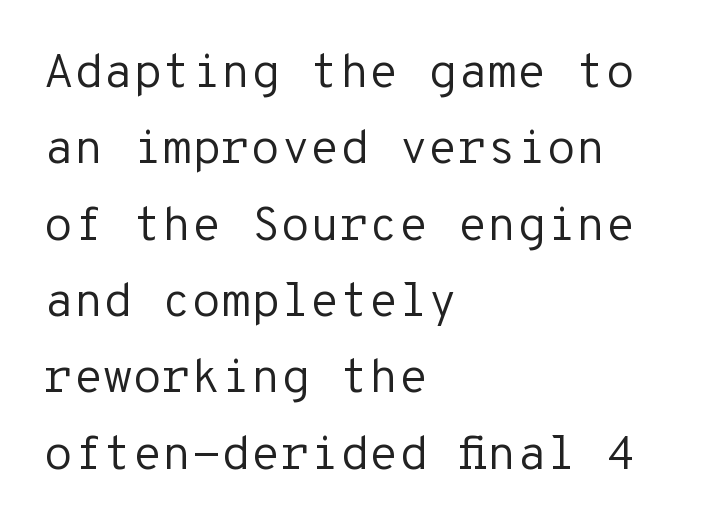
Q: Is the text bold? A: No.
Q: Is the text italic (slanted)? A: No, it is upright.
Q: Is the typeface a serif or a sans-serif typeface? A: Sans-serif.
Q: Is the text underlined? A: No.
Q: How is the paragraph aligned? A: Left-aligned.
Q: Is the spacing between letters normal or unusually wide? A: Normal.
Q: Is the spacing between lines tight, normal or loose? A: Normal.
Q: Width (condensed, normal, or wide)? A: Normal.
Q: Stroke contrast? A: Low.
Q: x-height? A: Medium.
Q: Monospaced? A: Yes.
